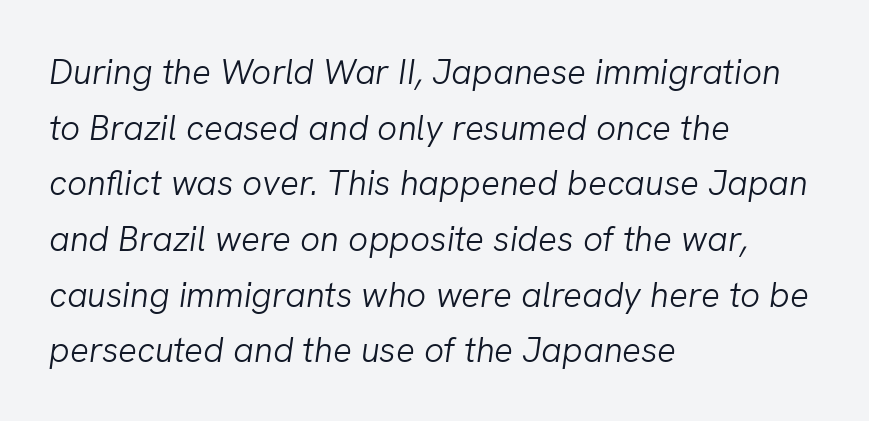
The letterforms sit at book weight or below. Glyph-to-glyph distance matches everyday printed text. The passage shown is typed in a proportional face where columns would drift. An italicized treatment has been applied to the whole sample. This sample is left-justified, so line endings fall wherever the words run out.
